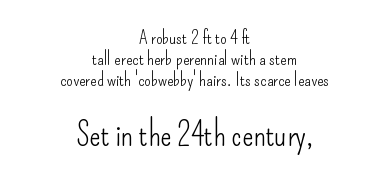
The designer dialed line spacing down below the default. Notice how the stems are strictly vertical — no italics here. Spacing verdict: proportional, widths tailored to each character. Between one letter and the next there's only the usual sliver of space. A bare baseline throughout the passage. The passage is arranged like a title page — every line centered.
